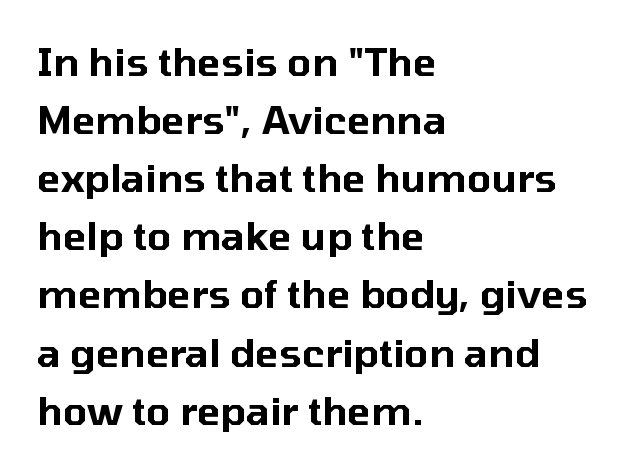
The image shows 39 px sans-serif type, upright; set left-aligned, normal line spacing (1.49x), normal letter spacing, not underlined; low stroke contrast and a medium x-height.
